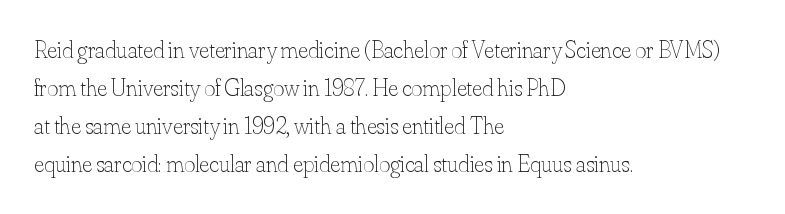
Q: Is the text bold? A: No.
Q: Is the text italic (slanted)? A: No, it is upright.
Q: Is the text underlined? A: No.
Q: How is the paragraph aligned? A: Left-aligned.
Q: Is the spacing between letters normal or unusually wide? A: Normal.
Q: Is the spacing between lines tight, normal or loose? A: Normal.
